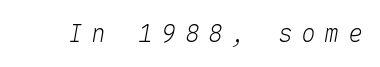
Q: Is the text italic (slanted)? A: Yes, it leans right by about 10 degrees.
Q: Is the text underlined? A: No.
Q: Is the spacing between letters normal or unusually wide? A: Unusually wide.
